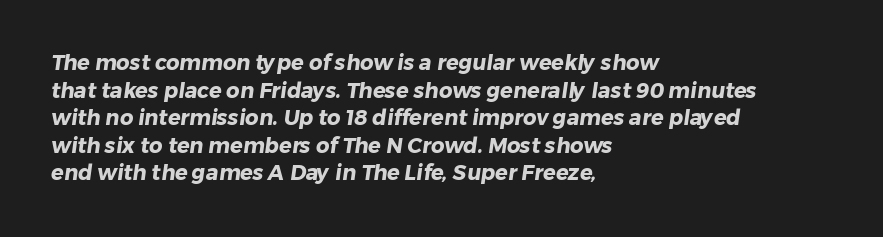
The image shows 21 px bold type; set left-aligned, normal line spacing (1.31x), normal letter spacing, not underlined.
